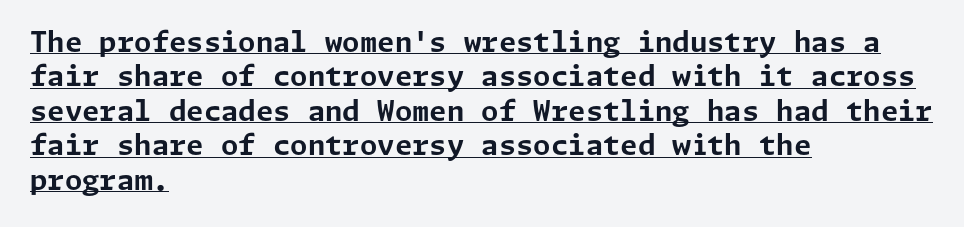
The image shows 28 px bold sans-serif type, upright; set left-aligned, line spacing 1.23x, normal letter spacing, underlined; low stroke contrast and a medium x-height.
